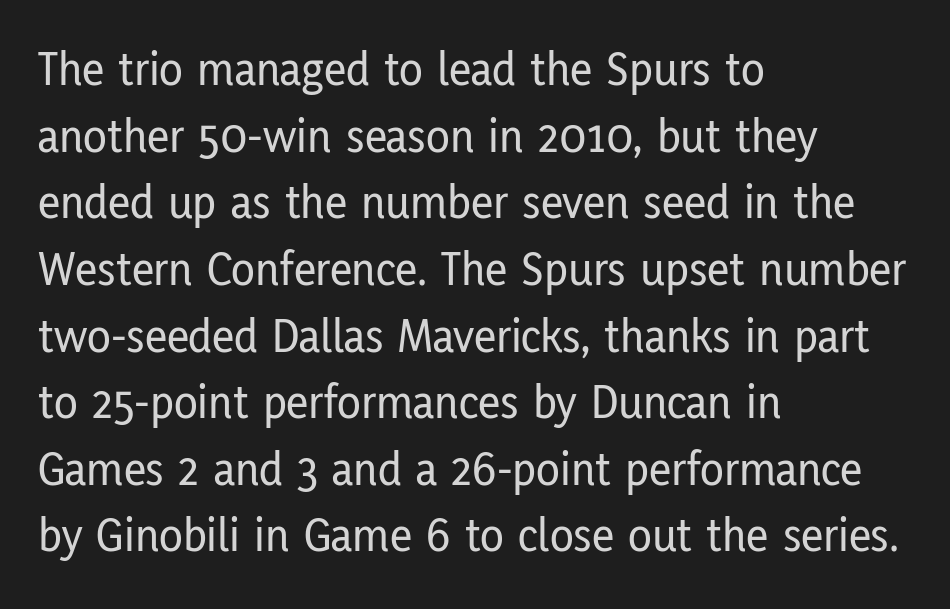
Q: Is the text italic (slanted)? A: No, it is upright.
Q: Is the typeface a serif or a sans-serif typeface? A: Sans-serif.
Q: Is the text underlined? A: No.
Q: How is the paragraph aligned? A: Left-aligned.
Q: Is the spacing between letters normal or unusually wide? A: Normal.
Q: Is the spacing between lines tight, normal or loose? A: Normal.
Q: Width (condensed, normal, or wide)? A: Condensed.
Q: Stroke contrast? A: Low.
Q: x-height? A: Medium.
Q: Monospaced? A: No.
